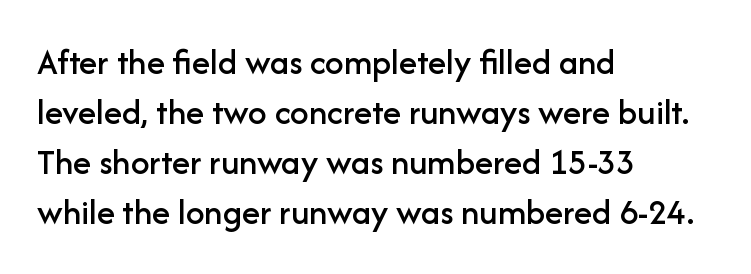
The image shows 37 px sans-serif type, upright; set left-aligned, normal line spacing (1.35x), normal letter spacing, not underlined; low stroke contrast and a medium x-height.
